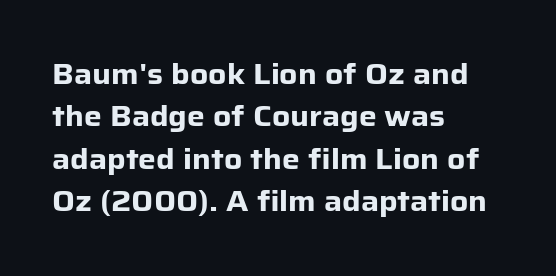
Q: Is the text bold? A: Yes.
Q: Is the text italic (slanted)? A: No, it is upright.
Q: Is the typeface a serif or a sans-serif typeface? A: Sans-serif.
Q: Is the text underlined? A: No.
Q: How is the paragraph aligned? A: Left-aligned.
Q: Is the spacing between letters normal or unusually wide? A: Normal.
Q: Is the spacing between lines tight, normal or loose? A: Normal.
Q: Width (condensed, normal, or wide)? A: Normal.
Q: Stroke contrast? A: Low.
Q: x-height? A: Medium.
Q: Monospaced? A: No.
